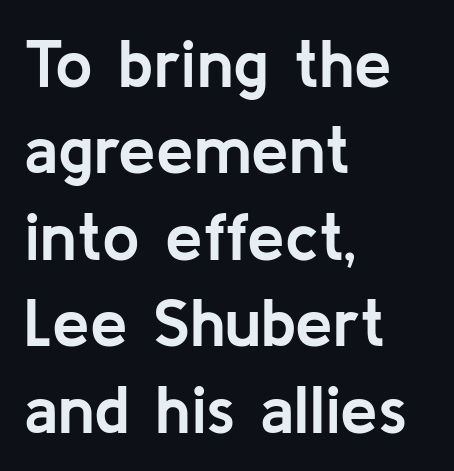
Q: Is the text bold? A: Yes.
Q: Is the text italic (slanted)? A: No, it is upright.
Q: Is the typeface a serif or a sans-serif typeface? A: Sans-serif.
Q: Is the text underlined? A: No.
Q: How is the paragraph aligned? A: Left-aligned.
Q: Is the spacing between letters normal or unusually wide? A: Normal.
Q: Is the spacing between lines tight, normal or loose? A: Normal.
Q: Width (condensed, normal, or wide)? A: Normal.
Q: Stroke contrast? A: Low.
Q: x-height? A: Medium.
Q: Monospaced? A: No.
